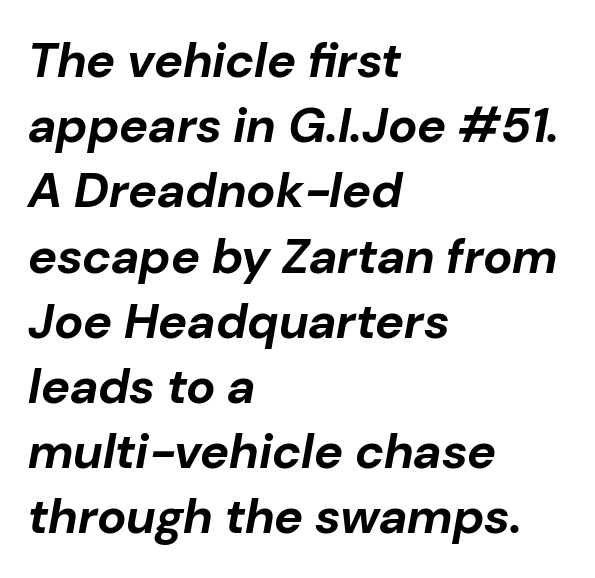
Q: Is the text bold? A: Yes.
Q: Is the text italic (slanted)? A: Yes, it leans right by about 10 degrees.
Q: Is the text underlined? A: No.
Q: How is the paragraph aligned? A: Left-aligned.
Q: Is the spacing between letters normal or unusually wide? A: Normal.
Q: Is the spacing between lines tight, normal or loose? A: Normal.
Q: Width (condensed, normal, or wide)? A: Normal.
Q: Stroke contrast? A: Low.
Q: x-height? A: Medium.
Q: Monospaced? A: No.
